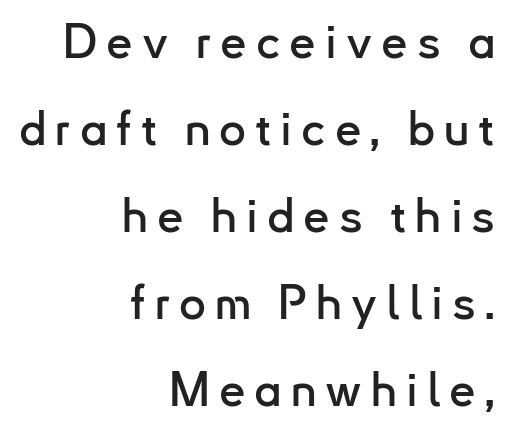
{"serif": "no", "italic": "no", "width": "normal", "stroke_contrast": "low", "x_height": "small", "monospaced": "no", "underline": "no", "align": "right", "line_spacing_ratio": 1.85, "glyph_px": 47}
